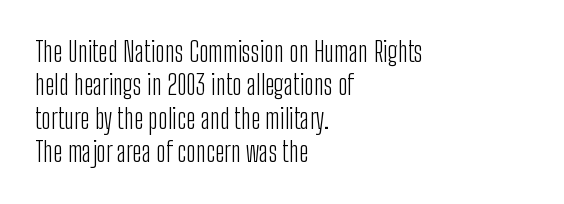
{"italic": "no", "bold": "no", "underline": "no", "align": "left", "line_spacing_ratio": 1.24, "letter_spacing": "normal", "letter_spacing_em": 0.0, "glyph_px": 27}
